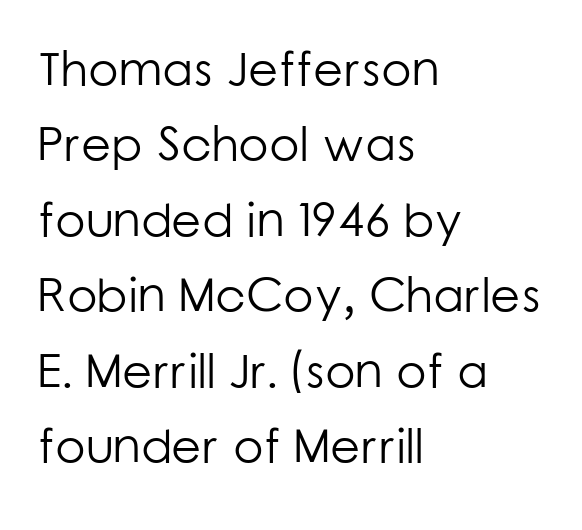
{"serif": "no", "italic": "no", "bold": "no", "weight": "light", "width": "normal", "stroke_contrast": "low", "x_height": "medium", "monospaced": "no", "underline": "no", "align": "left", "line_spacing": "normal", "line_spacing_ratio": 1.54, "letter_spacing": "normal", "letter_spacing_em": 0.0, "glyph_px": 49}
